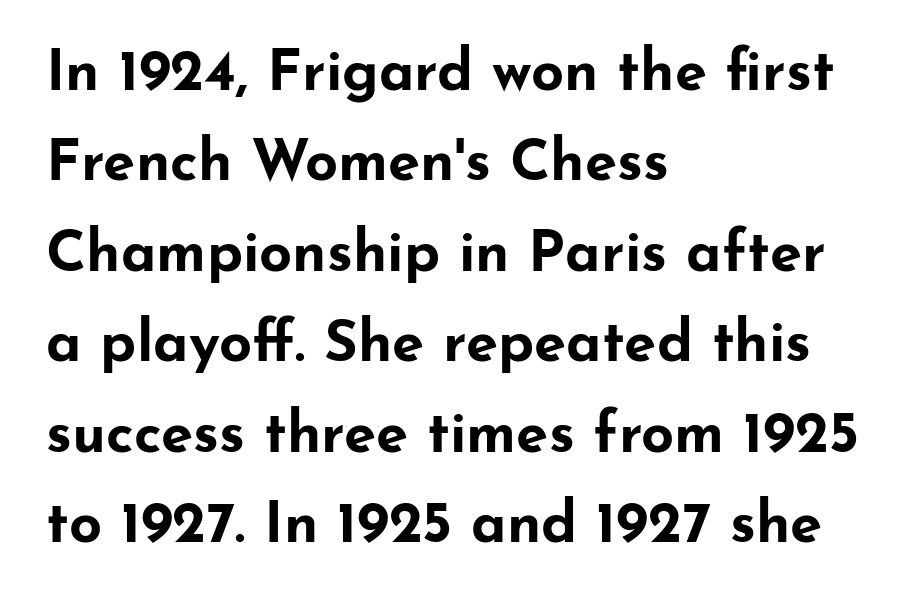
The image shows 58 px bold, wide sans-serif type, upright; set left-aligned, normal line spacing (1.56x), normal letter spacing, not underlined; low stroke contrast and a small x-height.
